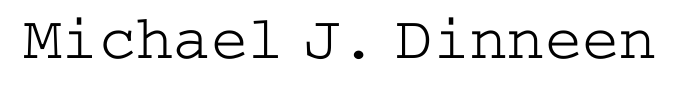
{"serif": "yes", "italic": "no", "bold": "no", "weight": "light", "width": "wide", "stroke_contrast": "low", "x_height": "medium", "underline": "no", "letter_spacing": "normal", "letter_spacing_em": 0.0, "glyph_px": 62}
